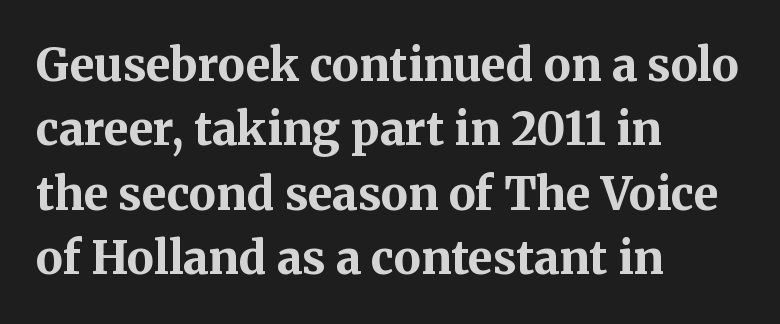
This block has exactly the height ordinary leading produces. A typesetter would label this face a serif. Type without underlining. This sample uses an upright cut, with every glyph sitting square on the baseline.
